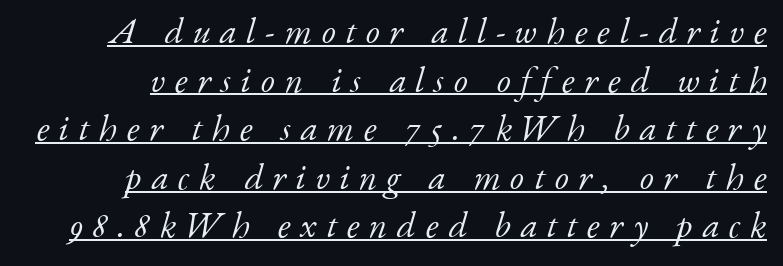
Q: Is the text bold? A: No.
Q: Is the text italic (slanted)? A: Yes, it leans right by about 17 degrees.
Q: Is the typeface a serif or a sans-serif typeface? A: Serif.
Q: Is the text underlined? A: Yes.
Q: Is the spacing between letters normal or unusually wide? A: Unusually wide.
Q: Is the spacing between lines tight, normal or loose? A: Normal.
Q: Width (condensed, normal, or wide)? A: Normal.
Q: Stroke contrast? A: Low.
Q: x-height? A: Small.
Q: Monospaced? A: No.
